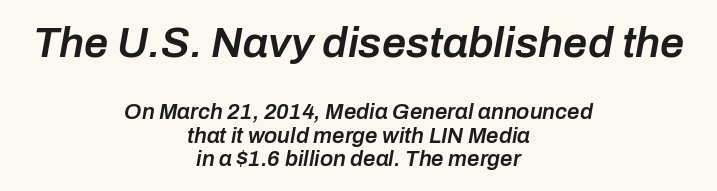
{"italic": "yes", "lean": "right", "slant_degrees": 10, "bold": "semi", "weight": "semibold", "width": "normal", "stroke_contrast": "low", "x_height": "medium", "monospaced": "no", "underline": "no", "align": "center", "line_spacing": "tight", "line_spacing_ratio": 1.07, "letter_spacing": "normal", "letter_spacing_em": 0.0, "larger_block": "first", "size_ratio": 1.95, "glyph_px": 43}
